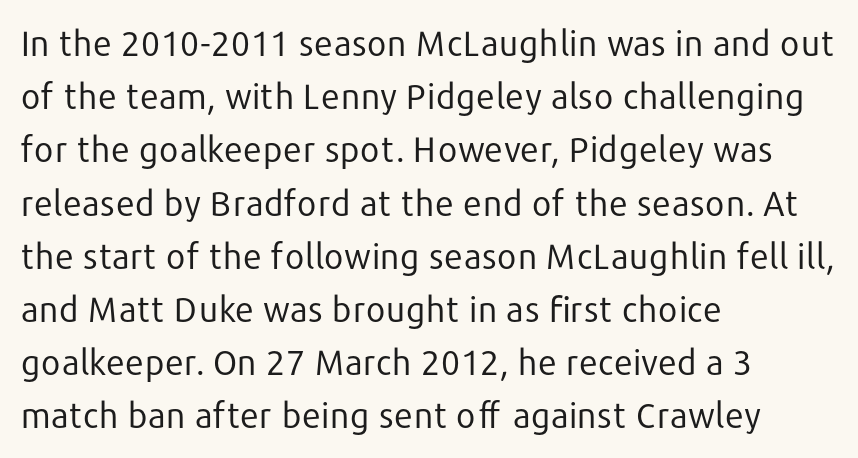
The image shows 35 px regular-weight sans-serif type, upright; set left-aligned, normal line spacing (1.52x), normal letter spacing, not underlined; low stroke contrast and a medium x-height.
